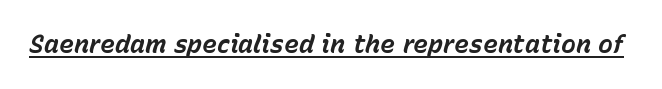
Q: Is the text bold? A: Yes.
Q: Is the text italic (slanted)? A: Yes, it leans right by about 15 degrees.
Q: Is the text underlined? A: Yes.
Q: Is the spacing between letters normal or unusually wide? A: Normal.
